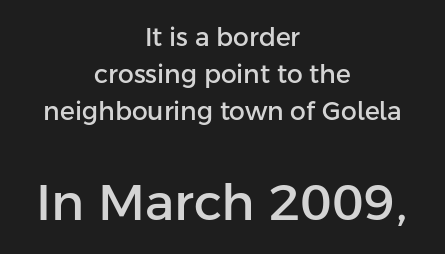
{"serif": "no", "italic": "no", "width": "normal", "stroke_contrast": "low", "x_height": "medium", "monospaced": "no", "underline": "no", "align": "center", "line_spacing": "normal", "line_spacing_ratio": 1.48, "letter_spacing": "normal", "letter_spacing_em": 0.0, "larger_block": "second", "size_ratio": 2.0, "glyph_px": 50}
